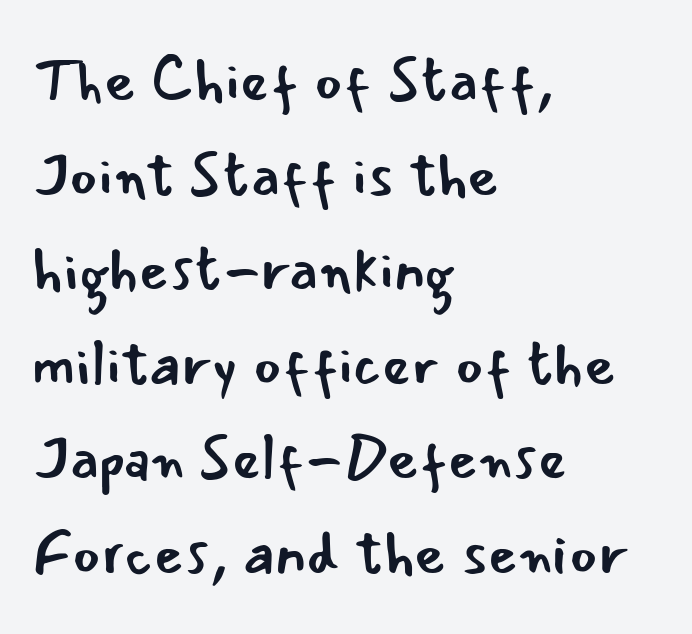
The face looks like a standard text weight, possibly lighter. The face used here is proportionally spaced, like ordinary book or web type. This is the regular roman posture of the typeface. Standard letterfit; no display-style spreading of the glyphs. Note: no serifs on the glyphs. Vertically, the passage feels balanced, rows spaced as you'd expect.
